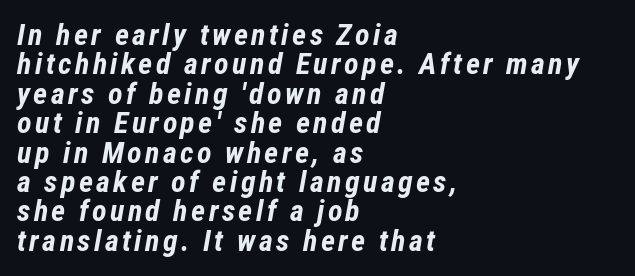
Q: Is the text bold? A: Yes.
Q: Is the text italic (slanted)? A: Yes, it leans right by about 12 degrees.
Q: Is the text underlined? A: No.
Q: How is the paragraph aligned? A: Left-aligned.
Q: Is the spacing between lines tight, normal or loose? A: Tight.
Q: Width (condensed, normal, or wide)? A: Condensed.
Q: Stroke contrast? A: Low.
Q: x-height? A: Medium.
Q: Monospaced? A: No.
